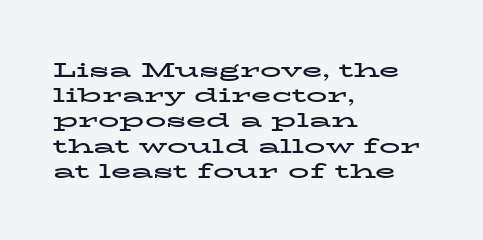
Each line starts at the same left margin while the right side varies. Upright lettering throughout. What stands out about the letter spacing? Nothing — it is the standard amount. Check the space under the baseline: it is left empty. The typesetting leans heavy: a genuine bold.
